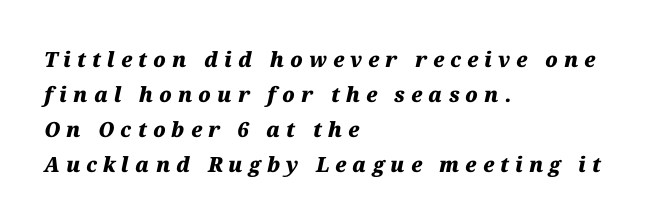
{"italic": "yes", "lean": "right", "slant_degrees": 12, "bold": "yes", "underline": "no", "align": "left", "line_spacing": "normal", "line_spacing_ratio": 1.66, "letter_spacing": "wide", "letter_spacing_em": 0.29, "glyph_px": 21}
